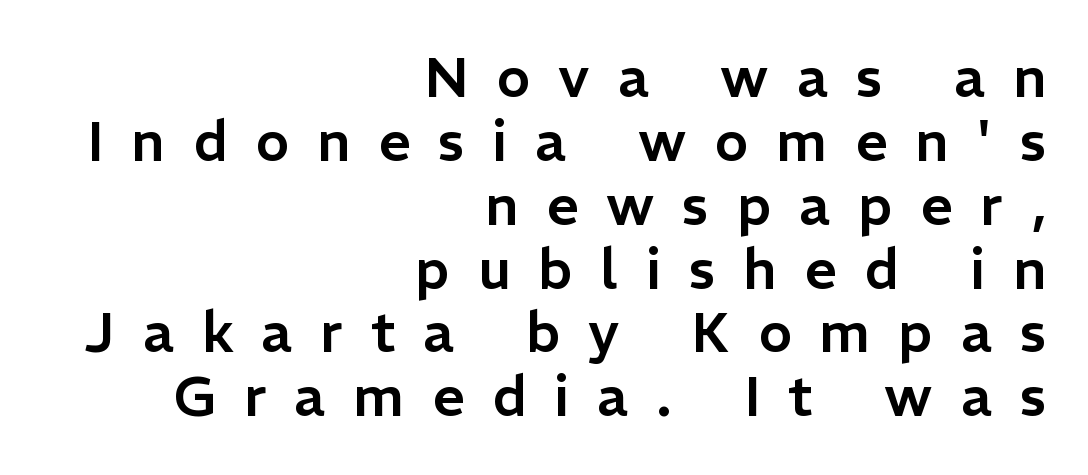
{"serif": "no", "italic": "no", "width": "normal", "stroke_contrast": "low", "x_height": "medium", "monospaced": "no", "underline": "no", "align": "right", "line_spacing": "tight", "line_spacing_ratio": 1.14, "letter_spacing": "wide", "letter_spacing_em": 0.5, "glyph_px": 56}
